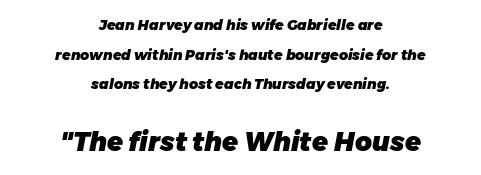
Q: Is the text bold? A: Yes.
Q: Is the text italic (slanted)? A: Yes, it leans right by about 11 degrees.
Q: Is the text underlined? A: No.
Q: How is the paragraph aligned? A: Centered.
Q: Is the spacing between letters normal or unusually wide? A: Normal.
Q: Is the spacing between lines tight, normal or loose? A: Loose.
Q: Which block of text is set in a larger size, the first (top) or the second (bottom)? A: The second (bottom) one.
